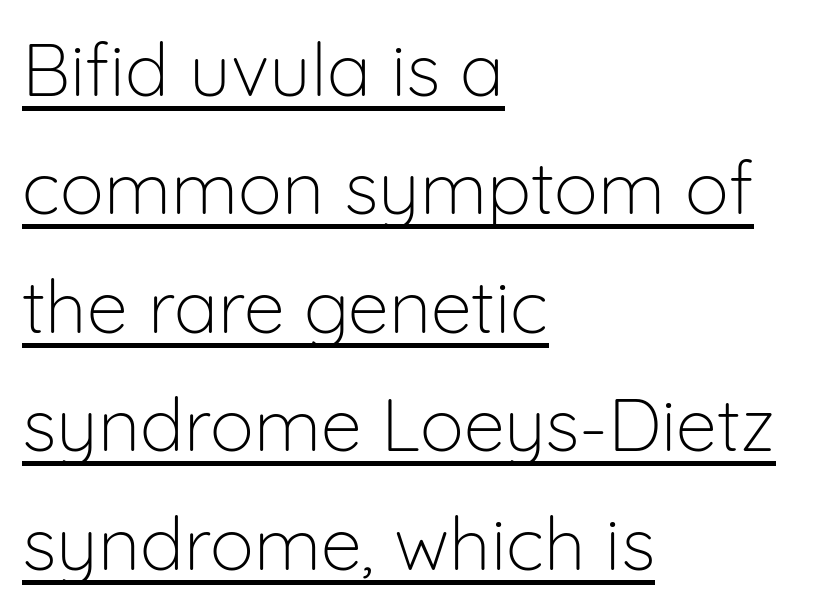
The face used here is proportionally spaced, like ordinary book or web type. The paragraph shown leans on its left margin. The words here are underlined. Vertical spacing — default. Look at the bottom of the vertical strokes: they stop flat, with no serifs. Unlike italic type, these characters show no tilt at all.
